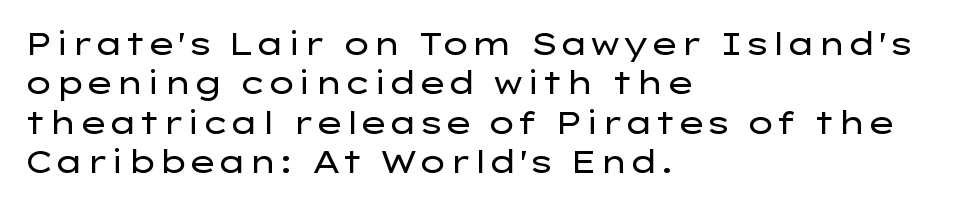
The passage shown is typed in a proportional face where columns would drift. The passage shown is typeset with a sans-serif family. A bare baseline throughout the passage. Think standard paragraph weight, or any step lighter than that.
